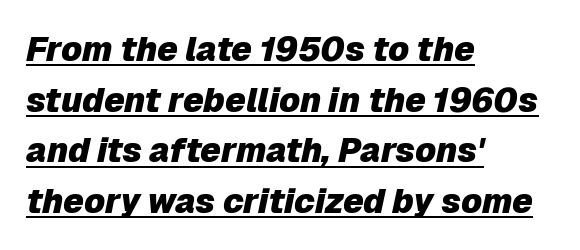
Q: Is the text bold? A: Yes.
Q: Is the text italic (slanted)? A: Yes, it leans right by about 12 degrees.
Q: Is the text underlined? A: Yes.
Q: How is the paragraph aligned? A: Left-aligned.
Q: Is the spacing between letters normal or unusually wide? A: Normal.
Q: Is the spacing between lines tight, normal or loose? A: Normal.
Q: Width (condensed, normal, or wide)? A: Normal.
Q: Stroke contrast? A: Low.
Q: x-height? A: Medium.
Q: Monospaced? A: No.
